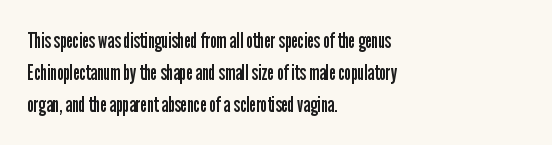
Q: Is the text bold? A: No.
Q: Is the text italic (slanted)? A: No, it is upright.
Q: Is the text underlined? A: No.
Q: How is the paragraph aligned? A: Left-aligned.
Q: Is the spacing between letters normal or unusually wide? A: Normal.
Q: Is the spacing between lines tight, normal or loose? A: Normal.
